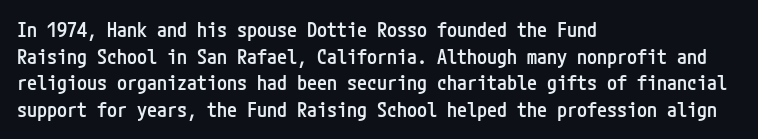
{"italic": "no", "bold": "semi", "underline": "no", "align": "left", "line_spacing": "normal", "line_spacing_ratio": 1.33, "letter_spacing": "normal", "letter_spacing_em": 0.0, "glyph_px": 20}
